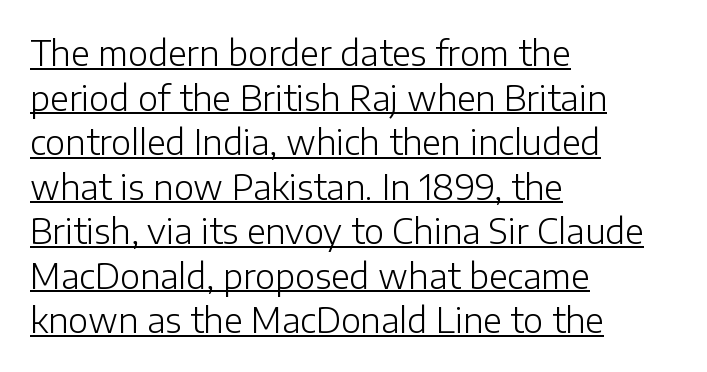
Q: Is the text bold? A: No.
Q: Is the text italic (slanted)? A: No, it is upright.
Q: Is the typeface a serif or a sans-serif typeface? A: Sans-serif.
Q: Is the text underlined? A: Yes.
Q: How is the paragraph aligned? A: Left-aligned.
Q: Is the spacing between letters normal or unusually wide? A: Normal.
Q: Is the spacing between lines tight, normal or loose? A: Normal.
Q: Width (condensed, normal, or wide)? A: Normal.
Q: Stroke contrast? A: Low.
Q: x-height? A: Medium.
Q: Monospaced? A: No.
